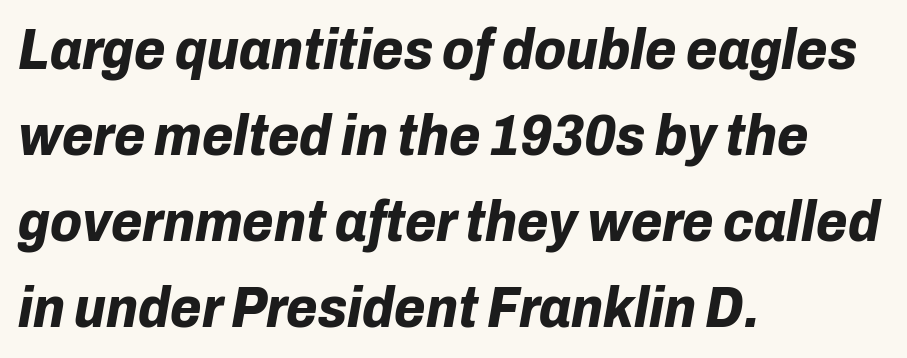
The image shows 57 px bold type, italic (leaning right); set left-aligned, normal line spacing (1.51x), normal letter spacing, not underlined; low stroke contrast and a medium x-height.
